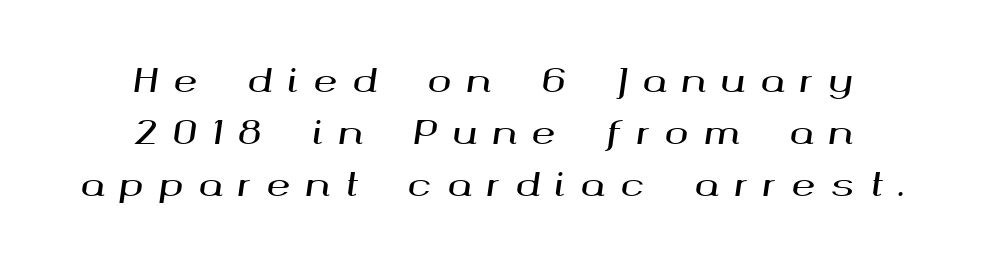
{"italic": "yes", "lean": "right", "slant_degrees": 8, "width": "wide", "stroke_contrast": "medium", "x_height": "medium", "monospaced": "no", "underline": "no", "align": "center", "line_spacing": "normal", "line_spacing_ratio": 1.62, "letter_spacing": "wide", "letter_spacing_em": 0.48, "glyph_px": 32}
